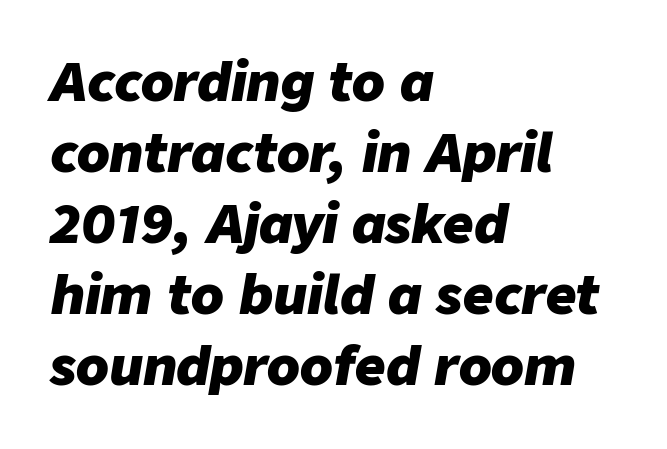
Q: Is the text bold? A: Yes.
Q: Is the text italic (slanted)? A: Yes, it leans right by about 9 degrees.
Q: Is the text underlined? A: No.
Q: How is the paragraph aligned? A: Left-aligned.
Q: Is the spacing between letters normal or unusually wide? A: Normal.
Q: Is the spacing between lines tight, normal or loose? A: Normal.
Q: Width (condensed, normal, or wide)? A: Normal.
Q: Stroke contrast? A: Low.
Q: x-height? A: Medium.
Q: Monospaced? A: No.
